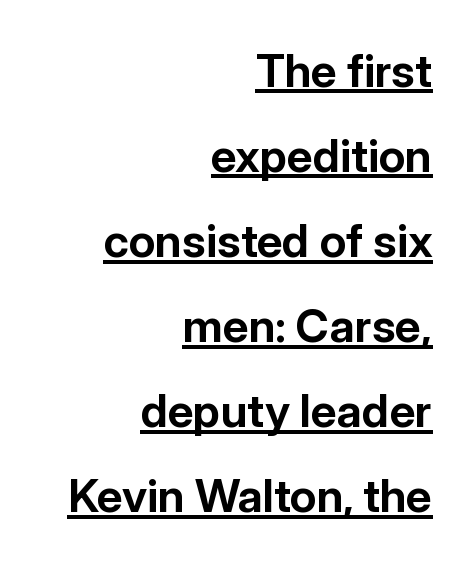
Q: Is the text bold? A: Yes.
Q: Is the text italic (slanted)? A: No, it is upright.
Q: Is the typeface a serif or a sans-serif typeface? A: Sans-serif.
Q: Is the text underlined? A: Yes.
Q: How is the paragraph aligned? A: Right-aligned.
Q: Is the spacing between letters normal or unusually wide? A: Normal.
Q: Width (condensed, normal, or wide)? A: Normal.
Q: Stroke contrast? A: Low.
Q: x-height? A: Medium.
Q: Monospaced? A: No.
